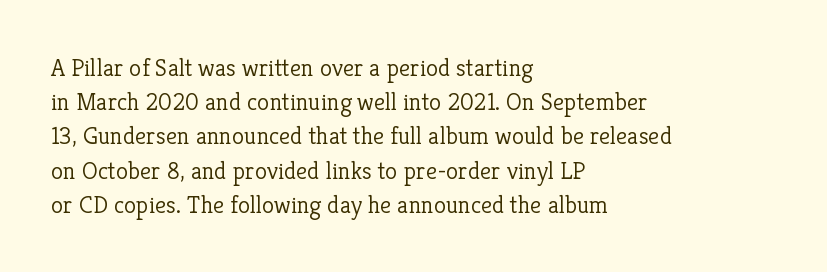
Q: Is the text bold? A: No.
Q: Is the text italic (slanted)? A: No, it is upright.
Q: Is the text underlined? A: No.
Q: How is the paragraph aligned? A: Left-aligned.
Q: Is the spacing between letters normal or unusually wide? A: Normal.
Q: Is the spacing between lines tight, normal or loose? A: Normal.
